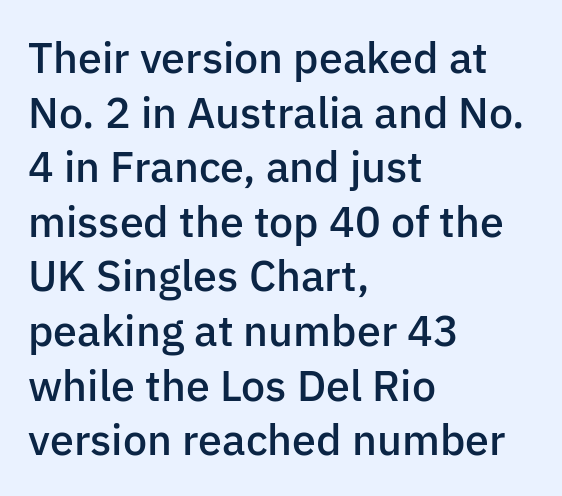
The image shows 43 px semibold sans-serif type, upright; set left-aligned, normal line spacing (1.27x), normal letter spacing, not underlined; low stroke contrast and a medium x-height.
